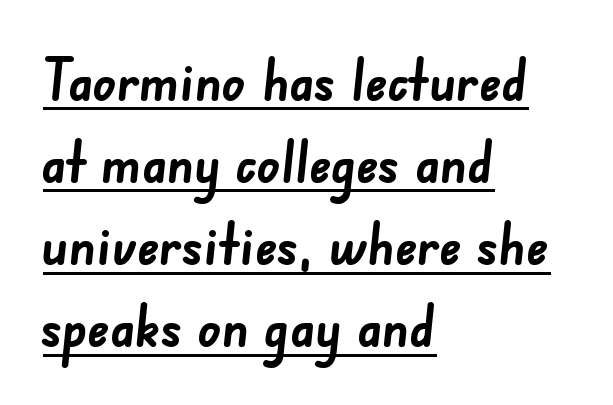
Q: Is the text bold? A: Yes.
Q: Is the typeface a serif or a sans-serif typeface? A: Sans-serif.
Q: Is the text underlined? A: Yes.
Q: How is the paragraph aligned? A: Left-aligned.
Q: Is the spacing between letters normal or unusually wide? A: Normal.
Q: Is the spacing between lines tight, normal or loose? A: Normal.
Q: Width (condensed, normal, or wide)? A: Normal.
Q: Stroke contrast? A: Low.
Q: x-height? A: Small.
Q: Monospaced? A: No.
